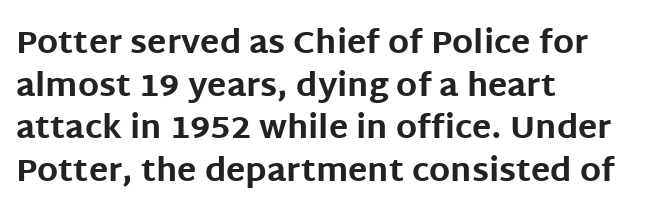
{"serif": "no", "italic": "no", "bold": "yes", "weight": "bold", "width": "normal", "stroke_contrast": "low", "x_height": "large", "monospaced": "no", "underline": "no", "align": "left", "line_spacing": "normal", "line_spacing_ratio": 1.33, "letter_spacing": "normal", "letter_spacing_em": 0.0, "glyph_px": 32}
